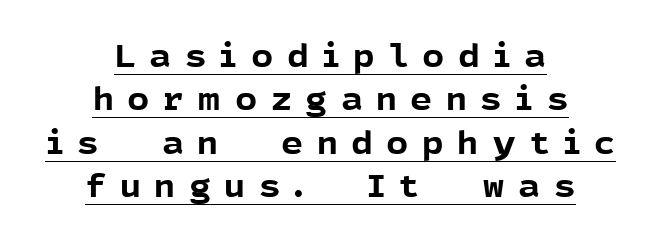
The image shows 31 px bold sans-serif type, upright; set centered, normal line spacing (1.4x), unusually wide letter spacing (+0.43 em), underlined; a medium x-height.
